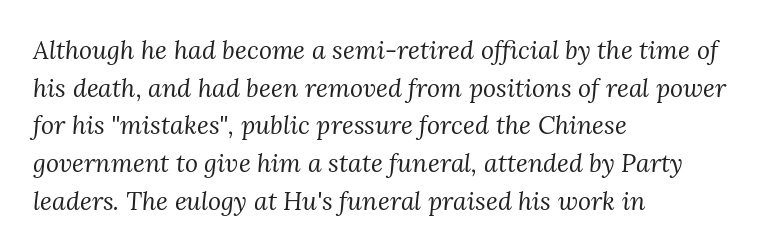
{"italic": "yes", "lean": "right", "slant_degrees": 3, "bold": "no", "underline": "no", "align": "left", "line_spacing": "normal", "line_spacing_ratio": 1.51, "letter_spacing": "normal", "letter_spacing_em": 0.0, "glyph_px": 25}
